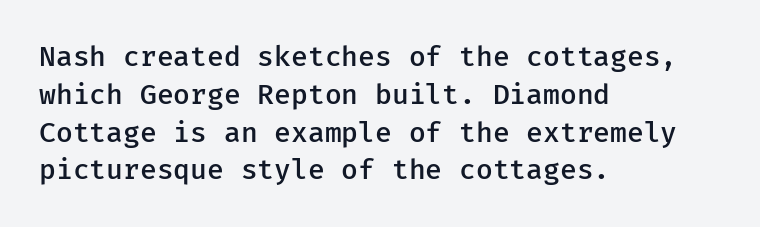
Normally led — the rows are evenly, conventionally spaced. Unlike italic type, these characters show no tilt at all. A typesetter would label this face a sans. The glyphs are unaccompanied by any horizontal stroke below them. A bit beefed up — I'd call it semibold rather than bold.
